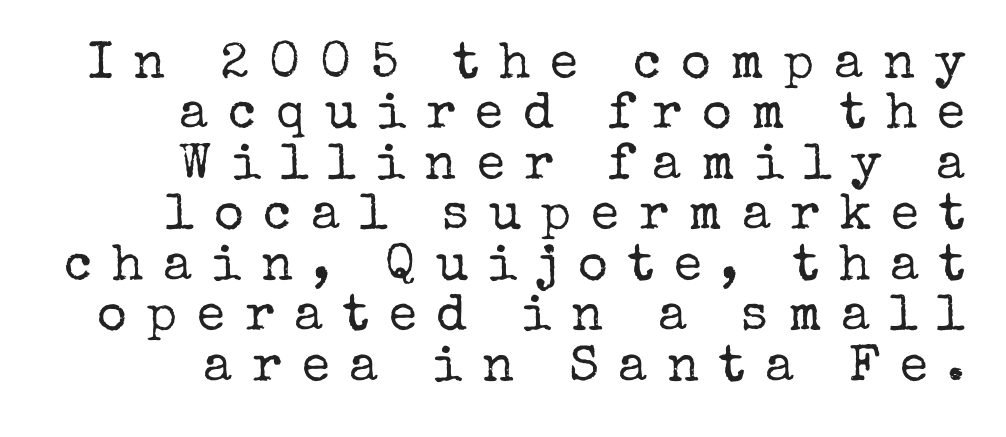
The image shows 51 px regular-weight serif type, upright; set tight line spacing (0.99x), unusually wide letter spacing (+0.39 em), not underlined; low stroke contrast and a medium x-height.
